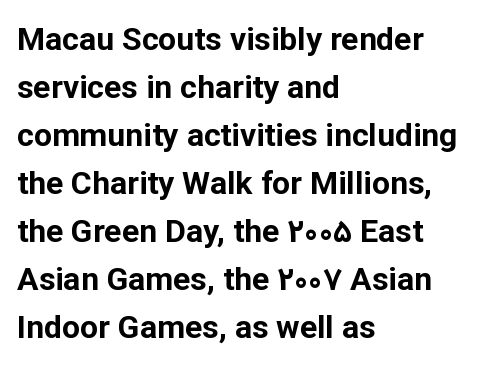
The image shows 32 px bold sans-serif type, upright; set left-aligned, normal line spacing (1.5x), normal letter spacing, not underlined; low stroke contrast and a medium x-height.
